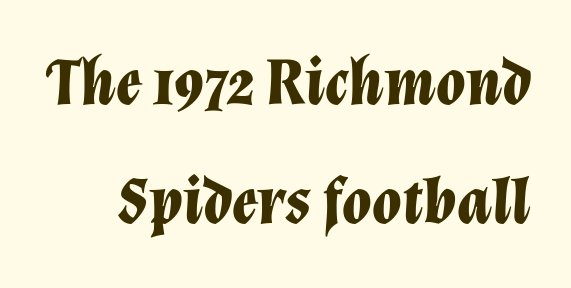
{"italic": "yes", "lean": "right", "slant_degrees": 12, "bold": "yes", "weight": "bold", "width": "normal", "stroke_contrast": "low", "x_height": "medium", "monospaced": "no", "underline": "no", "line_spacing_ratio": 1.78, "letter_spacing": "normal", "letter_spacing_em": 0.0, "glyph_px": 67}
